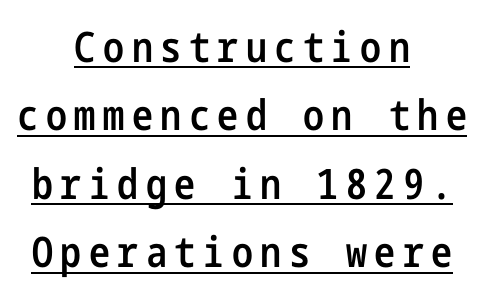
Does the weight exceed regular? Yes, but only to semibold. Style check: upright. No feet cap the strokes, marking this as sans-serif type. A normal amount of white space separates one row of letters from the next.
